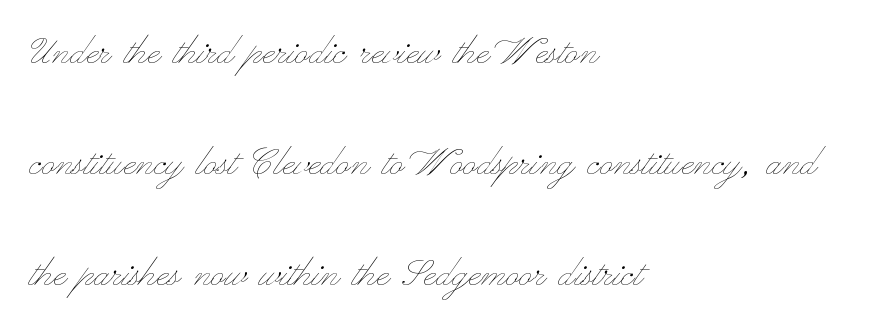
{"bold": "no", "weight": "thin", "width": "wide", "stroke_contrast": "low", "x_height": "small", "monospaced": "no", "underline": "no", "align": "left", "line_spacing": "loose", "line_spacing_ratio": 2.41, "letter_spacing": "normal", "letter_spacing_em": 0.0, "glyph_px": 46}
